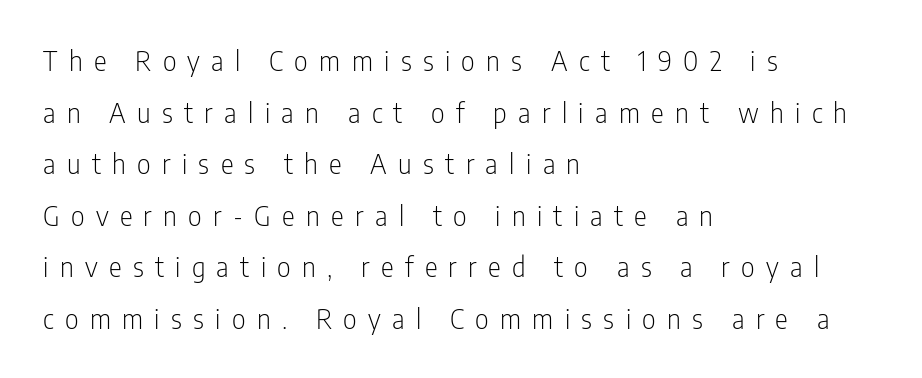
The tracking reads as deliberately expanded to a designer's eye. The area under the type is left untouched. You can tell it's not italic because the verticals are truly vertical. Caption: face not bold, strokes unweighted.
